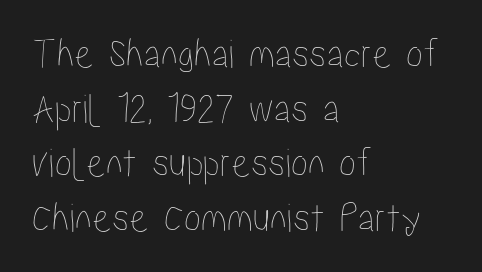
The image shows 43 px condensed type, upright; set left-aligned, normal line spacing (1.27x), normal letter spacing, not underlined; low stroke contrast and a medium x-height.
